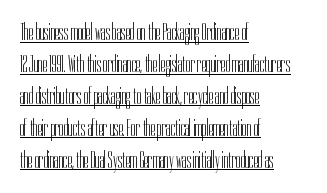
{"italic": "no", "bold": "no", "underline": "yes", "align": "left", "line_spacing": "normal", "line_spacing_ratio": 1.39, "letter_spacing": "normal", "letter_spacing_em": 0.0, "glyph_px": 23}
